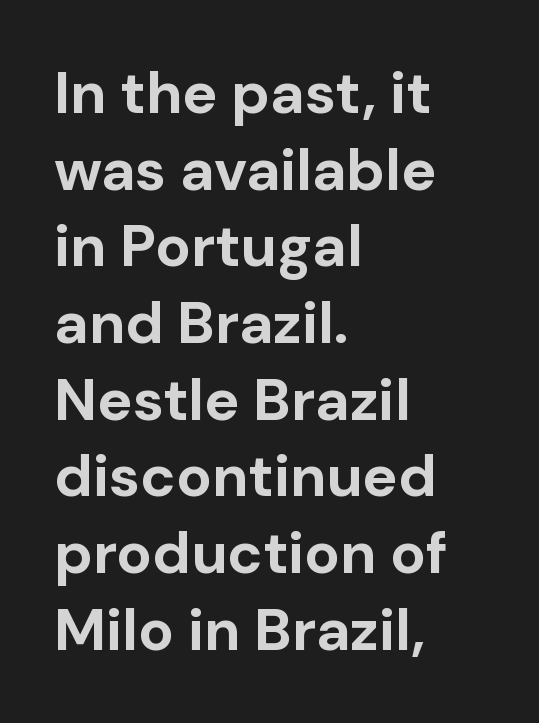
Q: Is the text bold? A: Yes.
Q: Is the text italic (slanted)? A: No, it is upright.
Q: Is the typeface a serif or a sans-serif typeface? A: Sans-serif.
Q: Is the text underlined? A: No.
Q: How is the paragraph aligned? A: Left-aligned.
Q: Is the spacing between letters normal or unusually wide? A: Normal.
Q: Is the spacing between lines tight, normal or loose? A: Normal.
Q: Width (condensed, normal, or wide)? A: Normal.
Q: Stroke contrast? A: Low.
Q: x-height? A: Medium.
Q: Monospaced? A: No.
